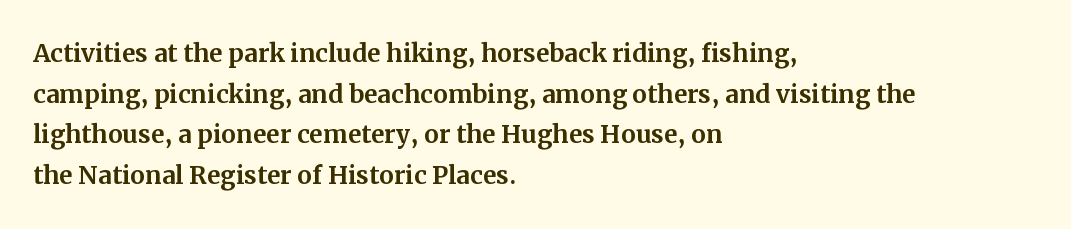
{"serif": "yes", "italic": "no", "width": "normal", "stroke_contrast": "medium", "x_height": "medium", "monospaced": "no", "underline": "no", "align": "left", "line_spacing_ratio": 1.23, "letter_spacing": "normal", "letter_spacing_em": 0.0, "glyph_px": 33}
